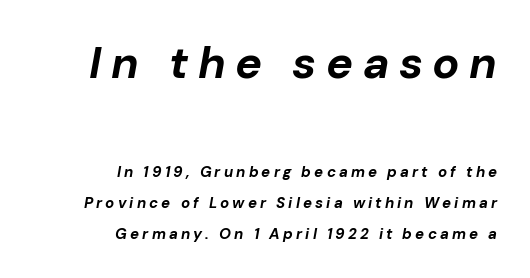
Two sizes are in play, and the larger belongs to the first block. These words are printed bold, with thick strokes throughout. The ragged edge is on the left, which tells us the setting is flush right. There's an unmistakable incline to the writing here.
